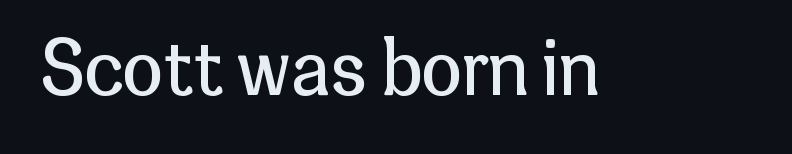
Q: Is the text bold? A: No.
Q: Is the text italic (slanted)? A: No, it is upright.
Q: Is the typeface a serif or a sans-serif typeface? A: Sans-serif.
Q: Is the text underlined? A: No.
Q: Is the spacing between letters normal or unusually wide? A: Normal.
Q: Width (condensed, normal, or wide)? A: Normal.
Q: Stroke contrast? A: Low.
Q: x-height? A: Medium.
Q: Monospaced? A: No.
